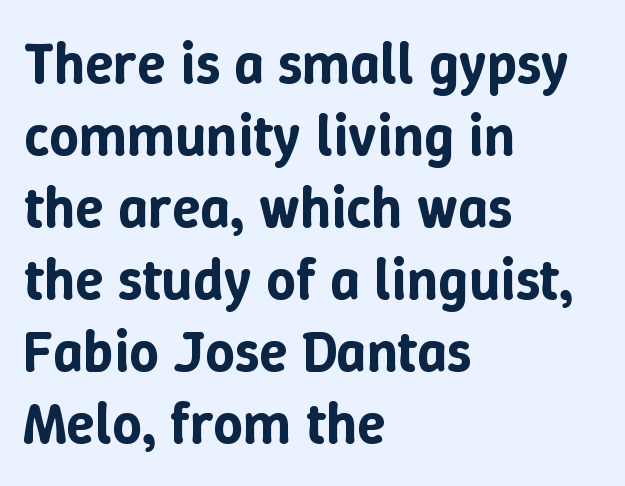
{"italic": "no", "width": "normal", "stroke_contrast": "low", "x_height": "medium", "monospaced": "no", "underline": "no", "align": "left", "line_spacing_ratio": 1.24, "letter_spacing": "normal", "letter_spacing_em": 0.0, "glyph_px": 58}
